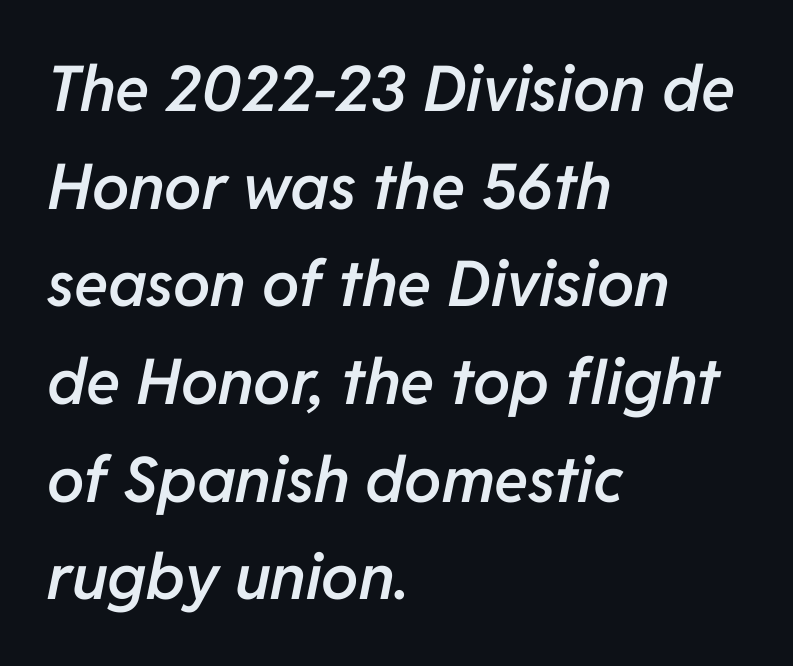
{"italic": "yes", "lean": "right", "slant_degrees": 11, "bold": "semi", "weight": "semibold", "width": "normal", "stroke_contrast": "low", "x_height": "medium", "monospaced": "no", "underline": "no", "align": "left", "line_spacing": "normal", "line_spacing_ratio": 1.55, "letter_spacing": "normal", "letter_spacing_em": 0.0, "glyph_px": 63}
